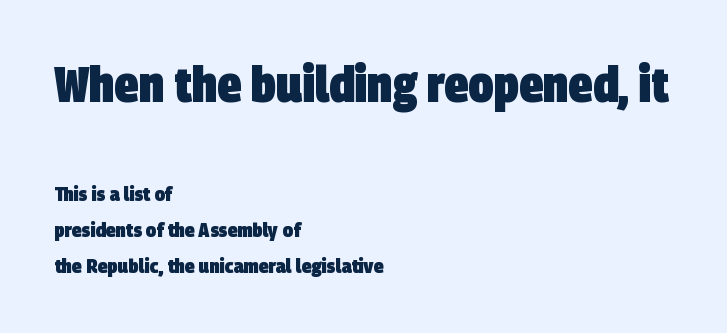
Students, note that the glyphs here touch the page at normal intervals. Is the type bold? Yes — the strokes are clearly thick and heavy. The ragged edge is on the right, which tells us the setting is flush left. The initial chunk of copy outweighs the following chunk in type size.
